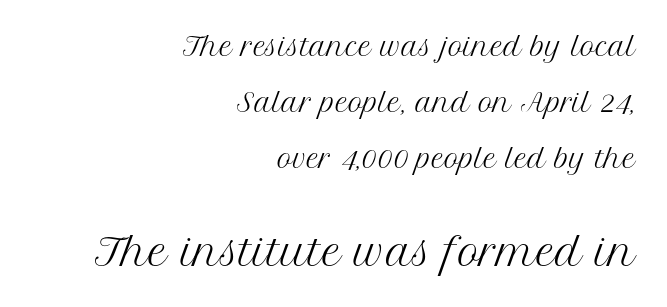
Q: Is the text bold? A: No.
Q: Is the text italic (slanted)? A: Yes.
Q: Is the typeface a serif or a sans-serif typeface? A: Serif.
Q: Is the text underlined? A: No.
Q: How is the paragraph aligned? A: Right-aligned.
Q: Is the spacing between letters normal or unusually wide? A: Normal.
Q: Is the spacing between lines tight, normal or loose? A: Loose.
Q: Which block of text is set in a larger size, the first (top) or the second (bottom)? A: The second (bottom) one.
Q: Width (condensed, normal, or wide)? A: Normal.
Q: Stroke contrast? A: Medium.
Q: x-height? A: Medium.
Q: Monospaced? A: No.
